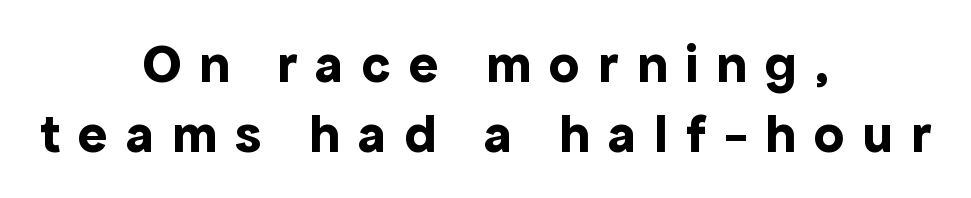
Q: Is the text bold? A: Yes.
Q: Is the text italic (slanted)? A: No, it is upright.
Q: Is the typeface a serif or a sans-serif typeface? A: Sans-serif.
Q: Is the text underlined? A: No.
Q: How is the paragraph aligned? A: Centered.
Q: Is the spacing between letters normal or unusually wide? A: Unusually wide.
Q: Is the spacing between lines tight, normal or loose? A: Normal.
Q: Width (condensed, normal, or wide)? A: Normal.
Q: x-height? A: Medium.
Q: Monospaced? A: No.
